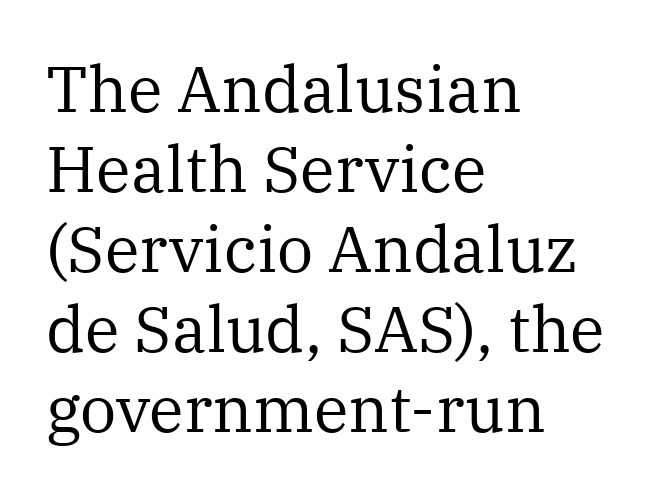
Q: Is the text bold? A: No.
Q: Is the text italic (slanted)? A: No, it is upright.
Q: Is the typeface a serif or a sans-serif typeface? A: Serif.
Q: Is the text underlined? A: No.
Q: How is the paragraph aligned? A: Left-aligned.
Q: Is the spacing between letters normal or unusually wide? A: Normal.
Q: Is the spacing between lines tight, normal or loose? A: Normal.
Q: Width (condensed, normal, or wide)? A: Normal.
Q: Stroke contrast? A: Medium.
Q: x-height? A: Medium.
Q: Monospaced? A: No.
